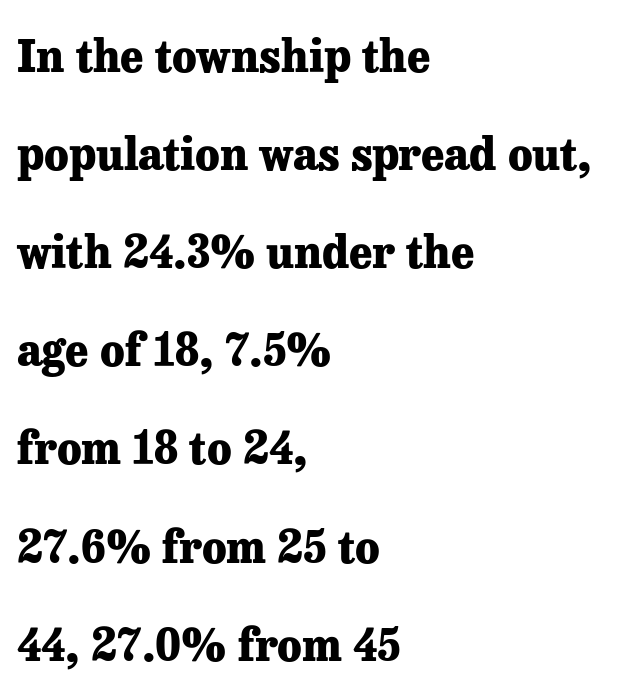
The image shows 44 px heavy serif type, upright; set left-aligned, loose line spacing (2.23x), normal letter spacing, not underlined; low stroke contrast and a medium x-height.
